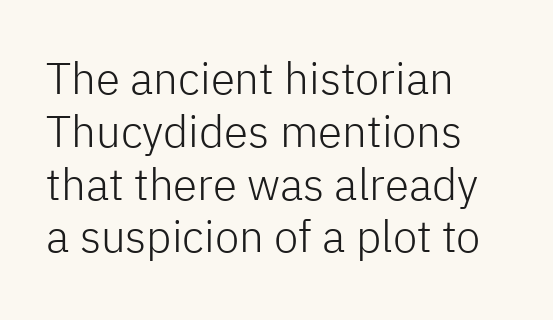
{"serif": "no", "italic": "no", "bold": "no", "weight": "light", "width": "normal", "stroke_contrast": "low", "x_height": "medium", "monospaced": "no", "underline": "no", "align": "left", "line_spacing_ratio": 1.2, "letter_spacing": "normal", "letter_spacing_em": 0.0, "glyph_px": 44}
